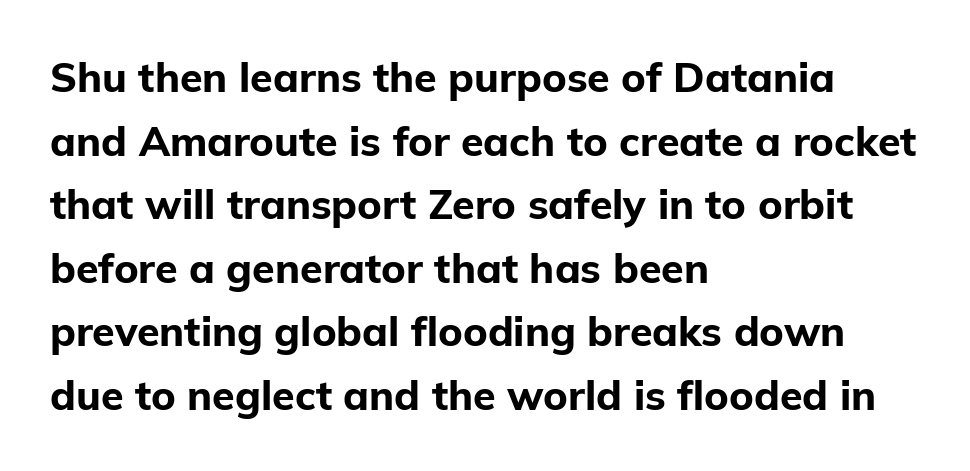
Q: Is the text bold? A: Yes.
Q: Is the text italic (slanted)? A: No, it is upright.
Q: Is the typeface a serif or a sans-serif typeface? A: Sans-serif.
Q: Is the text underlined? A: No.
Q: How is the paragraph aligned? A: Left-aligned.
Q: Is the spacing between letters normal or unusually wide? A: Normal.
Q: Is the spacing between lines tight, normal or loose? A: Normal.
Q: Width (condensed, normal, or wide)? A: Normal.
Q: Stroke contrast? A: Low.
Q: x-height? A: Medium.
Q: Monospaced? A: No.
